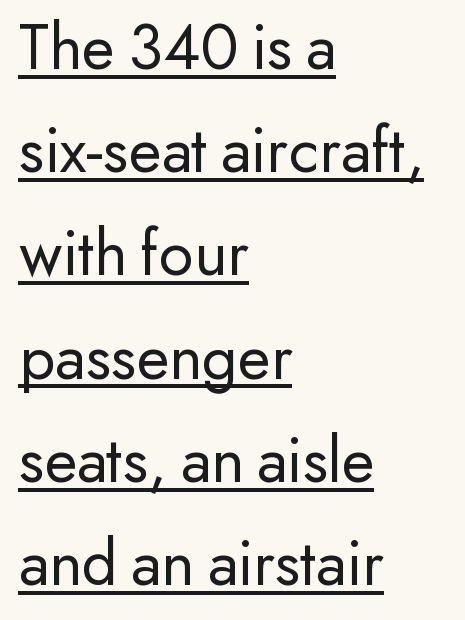
This sample uses an upright cut, with every glyph sitting square on the baseline. Unlike a traditional serif, this face leaves its strokes unadorned. How would I describe the line gaps? Plain and ordinary. This is not heavy type; no bold has been used. The letters sit at their default tracking, neither squeezed nor spread.
